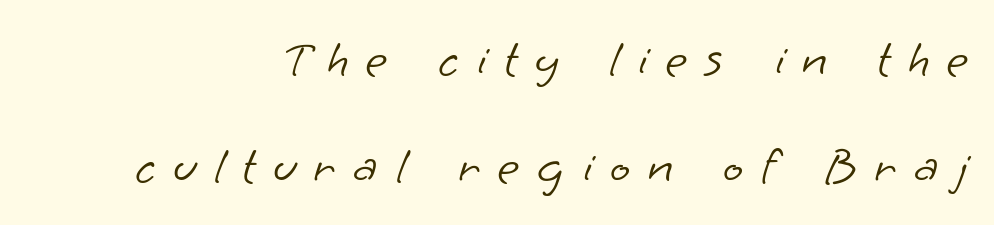
The passage shown has open, widely tracked lettering throughout. Just letters on the line, the space beneath them empty. Check where the strokes stop: nothing finishes them off — pure sans. Summary of weight: not heavy and not bold. Vertical spacing — loose.
